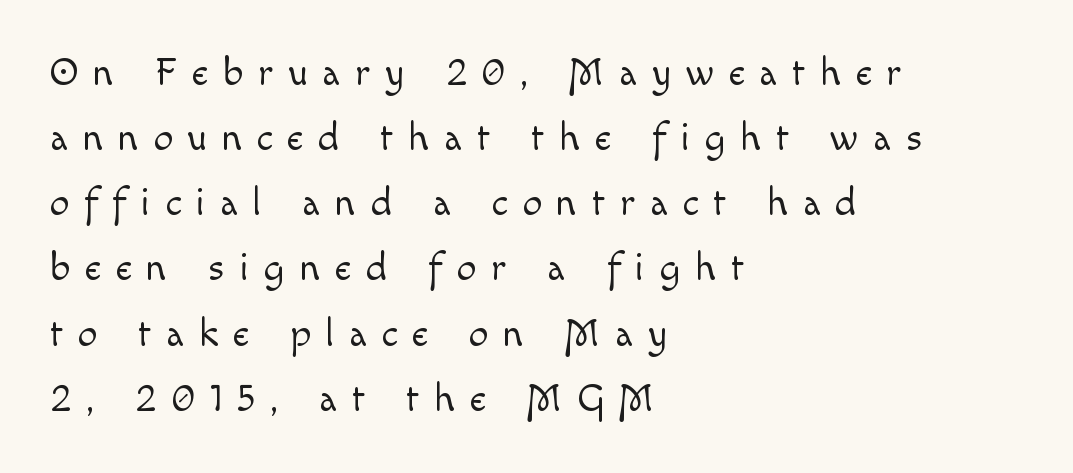
Q: Is the text bold? A: No.
Q: Is the text italic (slanted)? A: No, it is upright.
Q: Is the text underlined? A: No.
Q: How is the paragraph aligned? A: Left-aligned.
Q: Is the spacing between letters normal or unusually wide? A: Unusually wide.
Q: Is the spacing between lines tight, normal or loose? A: Normal.
Q: Width (condensed, normal, or wide)? A: Normal.
Q: x-height? A: Small.
Q: Monospaced? A: No.
